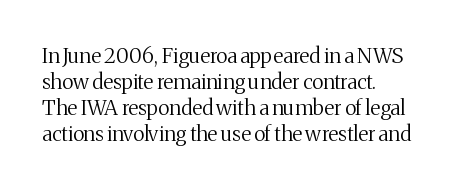
The image shows 21 px text type, upright; set left-aligned, line spacing 1.24x, normal letter spacing, not underlined.
